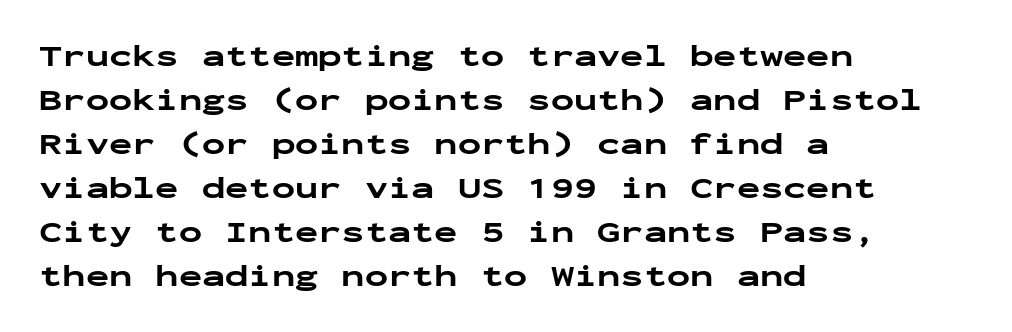
Q: Is the text bold? A: Yes.
Q: Is the text italic (slanted)? A: No, it is upright.
Q: Is the typeface a serif or a sans-serif typeface? A: Sans-serif.
Q: Is the text underlined? A: No.
Q: How is the paragraph aligned? A: Left-aligned.
Q: Is the spacing between letters normal or unusually wide? A: Normal.
Q: Is the spacing between lines tight, normal or loose? A: Normal.
Q: Width (condensed, normal, or wide)? A: Wide.
Q: Stroke contrast? A: Low.
Q: x-height? A: Medium.
Q: Monospaced? A: Yes.
